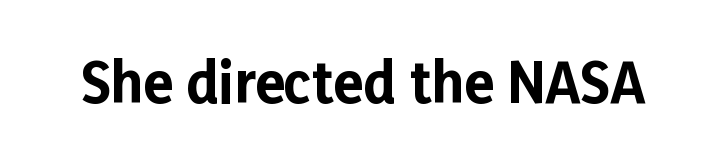
{"serif": "no", "italic": "no", "bold": "yes", "weight": "bold", "width": "normal", "stroke_contrast": "low", "x_height": "medium", "monospaced": "no", "underline": "no", "letter_spacing": "normal", "letter_spacing_em": 0.0, "glyph_px": 55}
